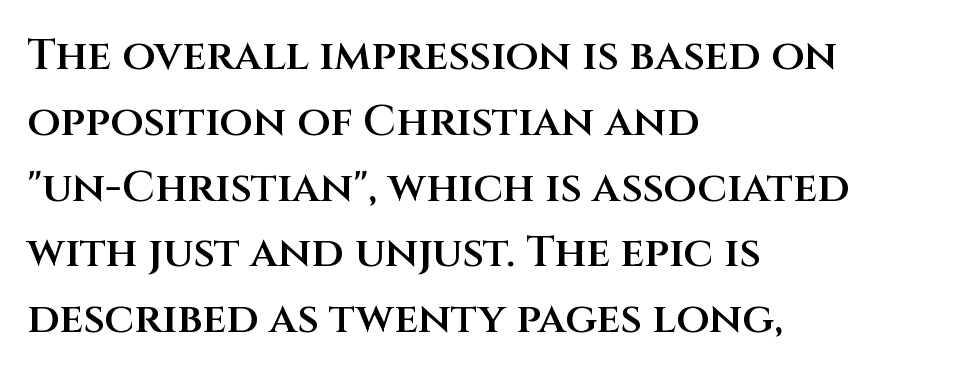
The compositor pushed each line to the left boundary. On the weight axis this lands at semibold, roughly 600. Does the lettering tilt? It doesn't — this is upright. Regular leading.
